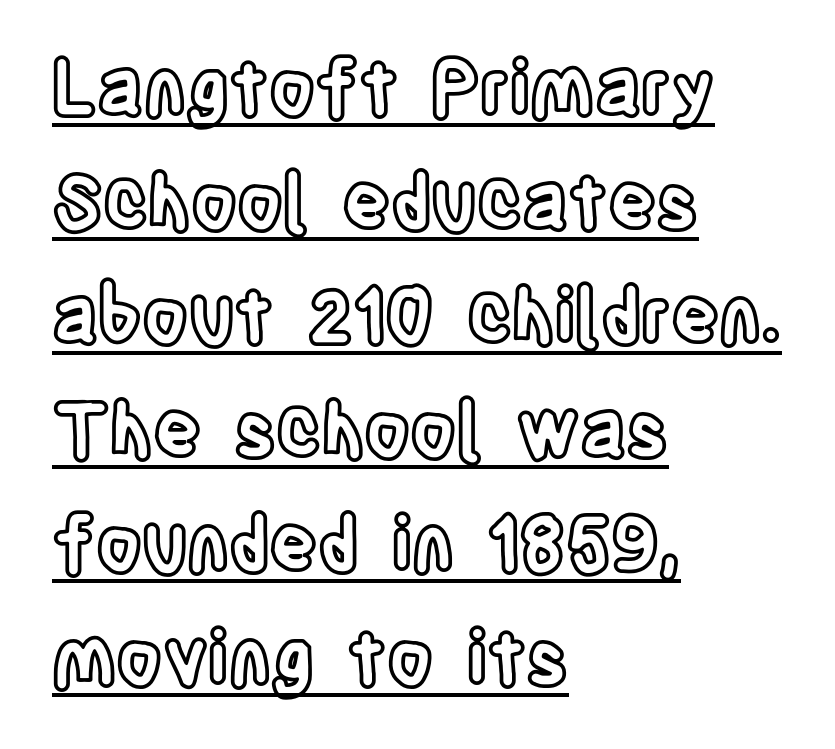
Vertically, the passage feels balanced, rows spaced as you'd expect. One-word summary of the alignment: left. These lines were composed using upright roman letters. Nobody touched the tracking dial on this one. The sample's only ornament is a line tracing under the words.
